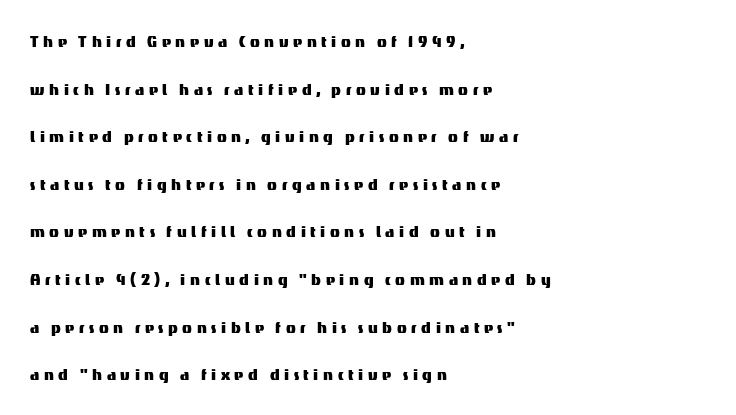
The image shows 20 px text type, upright; set left-aligned, loose line spacing (2.38x), unusually wide letter spacing (+0.23 em), not underlined.
